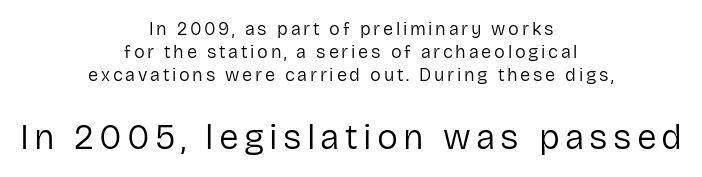
The image shows 35 px regular-weight sans-serif type, upright; set centered, normal line spacing (1.29x), not underlined; the second (bottom) block is 1.94x larger; low stroke contrast and a medium x-height.
